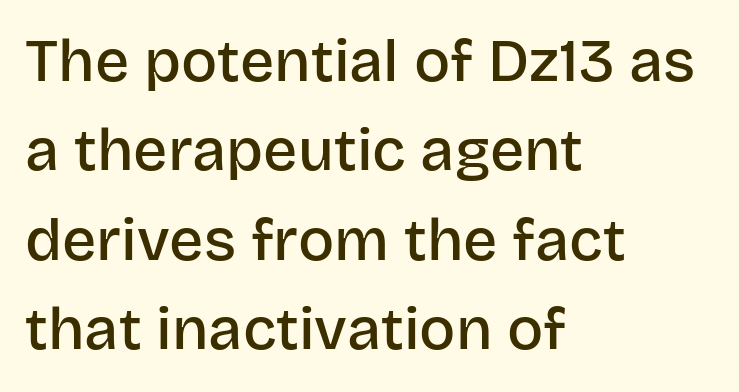
Here the glyphs are tracked normally, forming tight word shapes. These lines are rendered in a variable-pitch font. The passage shown stacks its lines at a standard gap. Descenders hang freely into open space.
